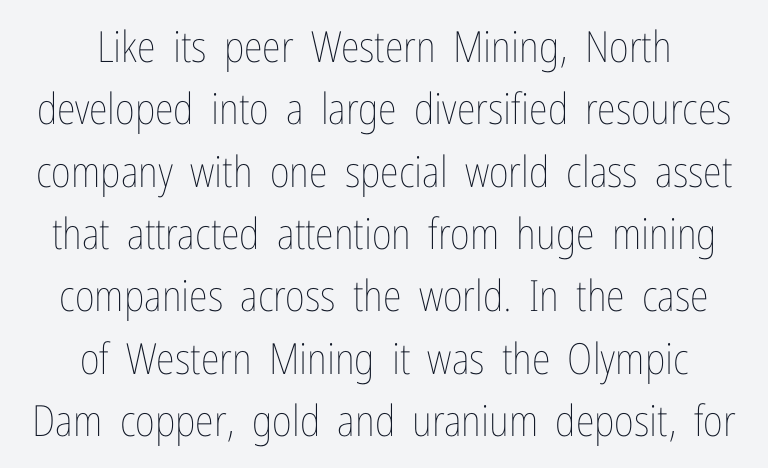
Beneath every word, the page is bare. Ordinary non-slanted type is in use. Vertical stems look standard width or narrower in stroke. Here the glyphs are tracked normally, forming tight word shapes. The text block is weighted toward neither margin, spreading evenly from the middle. One glance says typical: line gaps are just what's usual.
